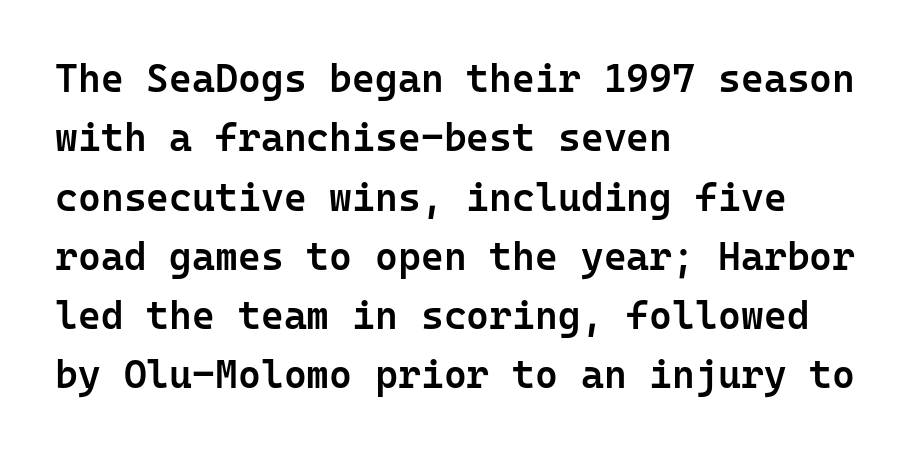
Q: Is the text bold? A: Semi-bold.
Q: Is the text italic (slanted)? A: No, it is upright.
Q: Is the typeface a serif or a sans-serif typeface? A: Sans-serif.
Q: Is the text underlined? A: No.
Q: How is the paragraph aligned? A: Left-aligned.
Q: Is the spacing between letters normal or unusually wide? A: Normal.
Q: Is the spacing between lines tight, normal or loose? A: Normal.
Q: Width (condensed, normal, or wide)? A: Normal.
Q: Stroke contrast? A: Low.
Q: x-height? A: Medium.
Q: Monospaced? A: Yes.
